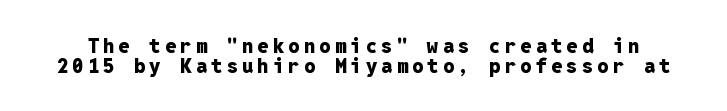
In terms of posture, this sample is upright. Plenty of ink on the page — the face is bold. Someone cranked the tracking dial way up on this one. Words float on clear page, feet unadorned.
